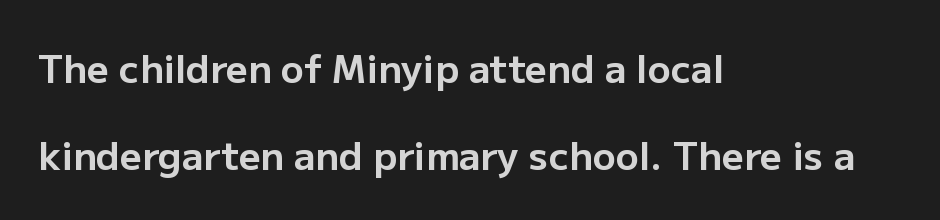
The image shows 38 px bold sans-serif type, upright; set left-aligned, loose line spacing (2.29x), normal letter spacing, not underlined; low stroke contrast and a medium x-height.
